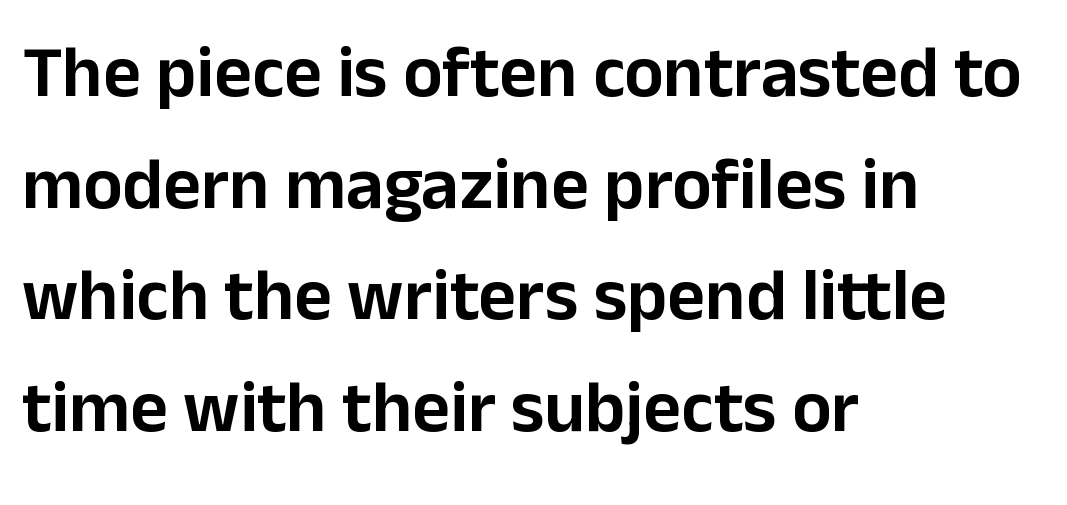
The image shows 73 px sans-serif type, upright; set left-aligned, normal line spacing (1.53x), normal letter spacing, not underlined; low stroke contrast and a medium x-height.
